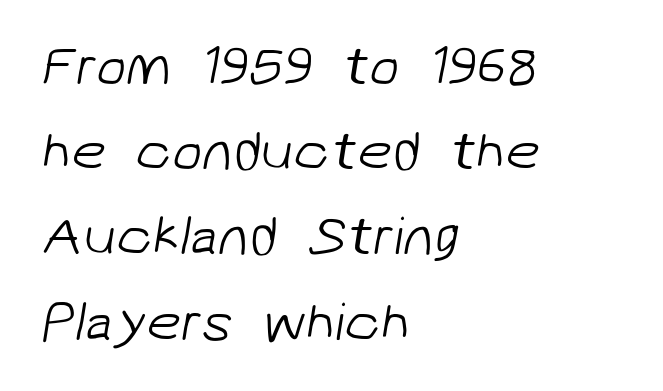
The image shows 55 px light sans-serif type; set left-aligned, normal line spacing (1.55x), normal letter spacing, not underlined; low stroke contrast and a medium x-height.
